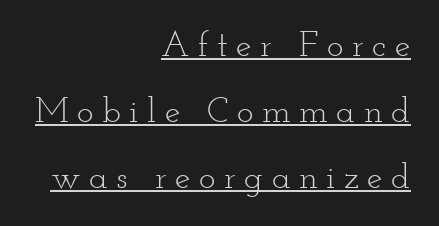
Q: Is the text bold? A: No.
Q: Is the text italic (slanted)? A: No, it is upright.
Q: Is the typeface a serif or a sans-serif typeface? A: Serif.
Q: Is the text underlined? A: Yes.
Q: How is the paragraph aligned? A: Right-aligned.
Q: Is the spacing between letters normal or unusually wide? A: Unusually wide.
Q: Width (condensed, normal, or wide)? A: Wide.
Q: Stroke contrast? A: Low.
Q: x-height? A: Small.
Q: Monospaced? A: No.
